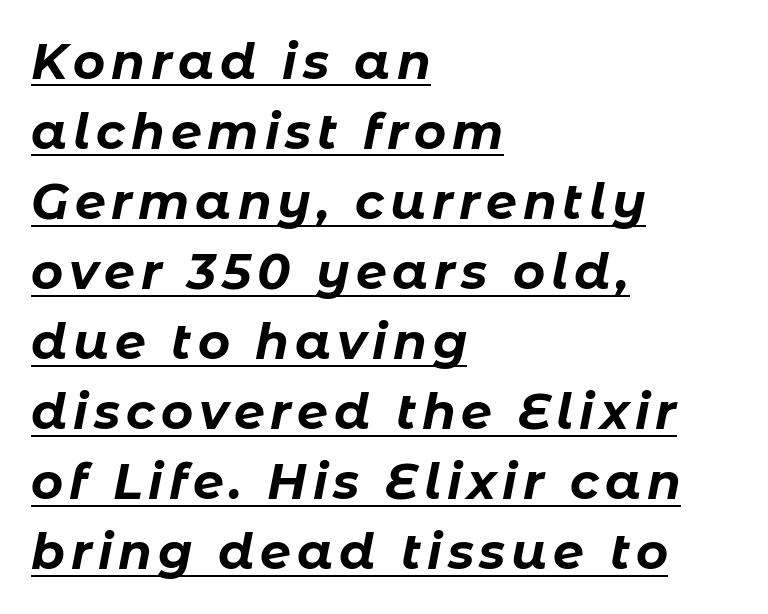
Q: Is the text bold? A: Yes.
Q: Is the text italic (slanted)? A: Yes, it leans right by about 11 degrees.
Q: Is the text underlined? A: Yes.
Q: How is the paragraph aligned? A: Left-aligned.
Q: Is the spacing between lines tight, normal or loose? A: Normal.
Q: Width (condensed, normal, or wide)? A: Normal.
Q: Stroke contrast? A: Low.
Q: x-height? A: Medium.
Q: Monospaced? A: No.
